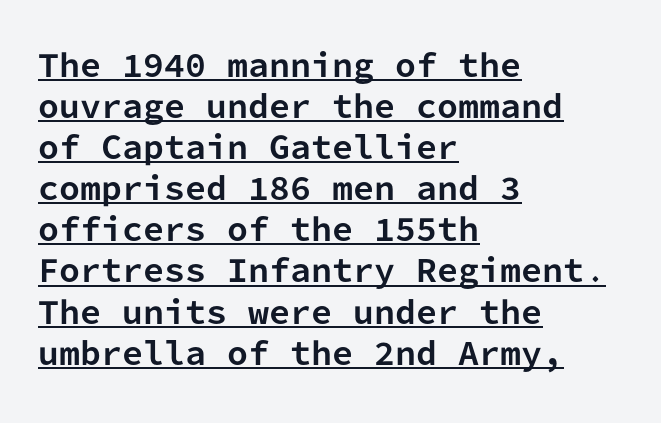
Q: Is the text bold? A: Yes.
Q: Is the text italic (slanted)? A: No, it is upright.
Q: Is the typeface a serif or a sans-serif typeface? A: Sans-serif.
Q: Is the text underlined? A: Yes.
Q: How is the paragraph aligned? A: Left-aligned.
Q: Is the spacing between letters normal or unusually wide? A: Normal.
Q: Is the spacing between lines tight, normal or loose? A: Normal.
Q: Width (condensed, normal, or wide)? A: Normal.
Q: Stroke contrast? A: Low.
Q: x-height? A: Medium.
Q: Monospaced? A: Yes.
